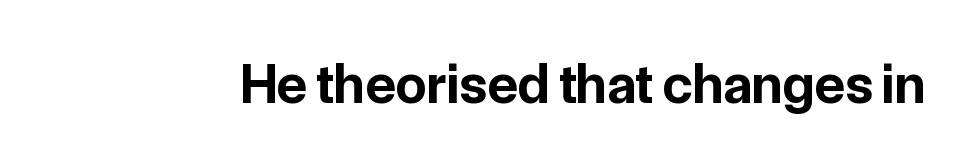
Q: Is the text bold? A: Yes.
Q: Is the text italic (slanted)? A: No, it is upright.
Q: Is the typeface a serif or a sans-serif typeface? A: Sans-serif.
Q: Is the text underlined? A: No.
Q: Is the spacing between letters normal or unusually wide? A: Normal.
Q: Width (condensed, normal, or wide)? A: Normal.
Q: Stroke contrast? A: Low.
Q: x-height? A: Medium.
Q: Monospaced? A: No.
